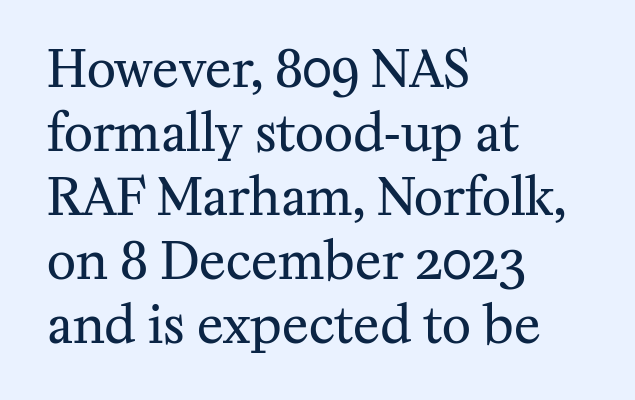
{"serif": "yes", "italic": "no", "bold": "no", "weight": "regular", "width": "normal", "stroke_contrast": "medium", "x_height": "medium", "monospaced": "no", "underline": "no", "align": "left", "line_spacing": "normal", "line_spacing_ratio": 1.28, "letter_spacing": "normal", "letter_spacing_em": 0.0, "glyph_px": 50}
